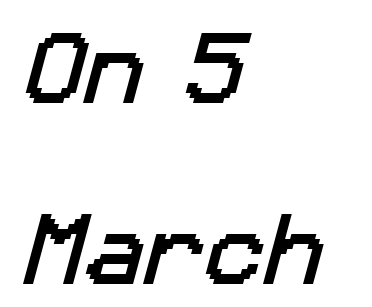
Spacing between characters is what you'd get straight out of the box. The designer dialed line spacing up above the default. To sum up the face: it is a sans, with no serifs. Is the block centered? No — it sits flush against the left margin. Do the characters align in a grid? No, the font is proportional. Any mark beneath the type? The region is blank.
